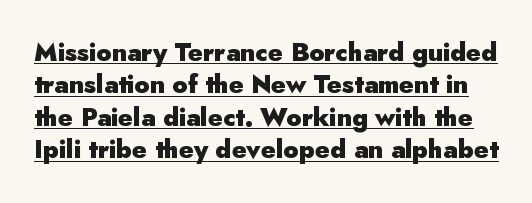
A roman cut, with each character standing at attention. The typesetter has applied underlining to the passage shown. The line-height multiplier appears to be the usual default. The letters are bold, with thick, heavy strokes. Compared with typical body copy, the letter spacing here is the same.
